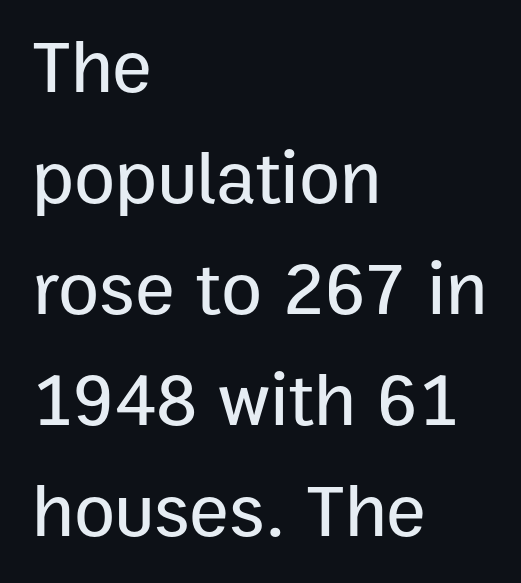
The image shows 75 px sans-serif type, upright; set left-aligned, normal line spacing (1.48x), normal letter spacing, not underlined; low stroke contrast and a medium x-height.
